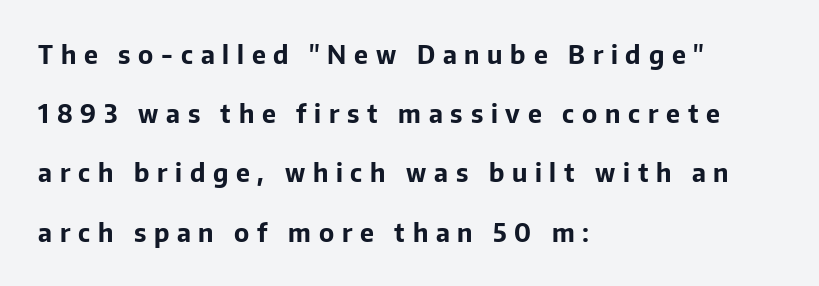
Each word looks stretched out because of the extra space between its letters. Italic? Not at all — the glyphs are vertical. Caption: bold face, heavy strokes. The paragraph has a hard left edge and a soft right edge. Vertical spacing — loose.
